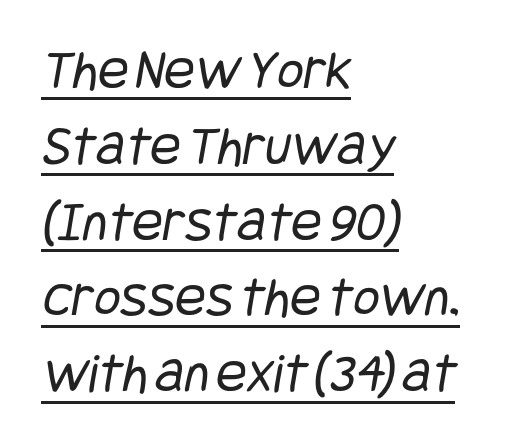
Q: Is the text bold? A: No.
Q: Is the typeface a serif or a sans-serif typeface? A: Sans-serif.
Q: Is the text underlined? A: Yes.
Q: How is the paragraph aligned? A: Left-aligned.
Q: Is the spacing between letters normal or unusually wide? A: Normal.
Q: Is the spacing between lines tight, normal or loose? A: Normal.
Q: Width (condensed, normal, or wide)? A: Condensed.
Q: Stroke contrast? A: Low.
Q: x-height? A: Large.
